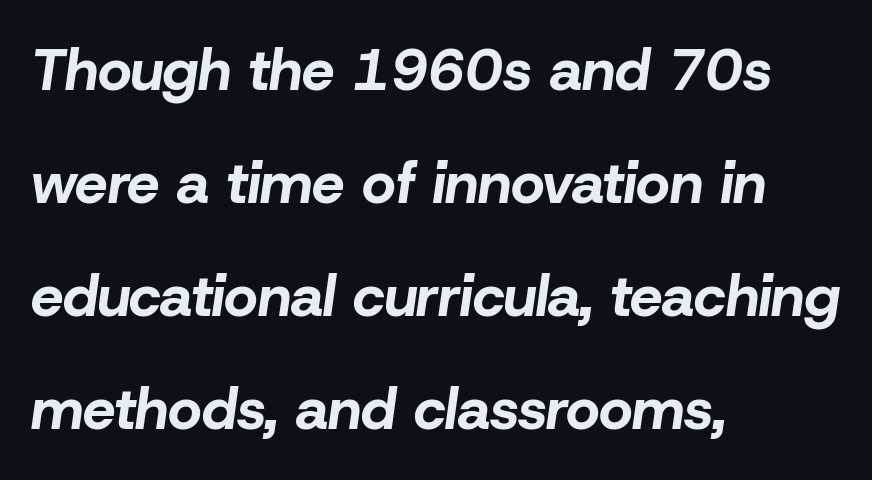
{"italic": "yes", "lean": "right", "slant_degrees": 8, "bold": "yes", "weight": "bold", "width": "normal", "stroke_contrast": "low", "x_height": "medium", "monospaced": "no", "underline": "no", "align": "left", "line_spacing": "loose", "line_spacing_ratio": 1.95, "letter_spacing": "normal", "letter_spacing_em": 0.0, "glyph_px": 58}
